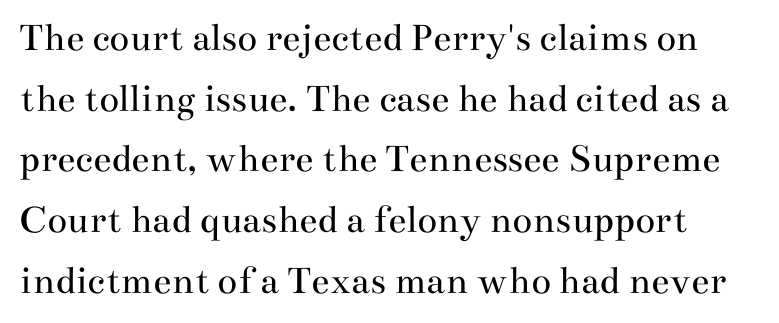
{"serif": "yes", "italic": "no", "bold": "no", "weight": "regular", "width": "wide", "stroke_contrast": "medium", "x_height": "small", "monospaced": "no", "underline": "no", "line_spacing": "normal", "line_spacing_ratio": 1.48, "letter_spacing": "normal", "letter_spacing_em": 0.0, "glyph_px": 41}
